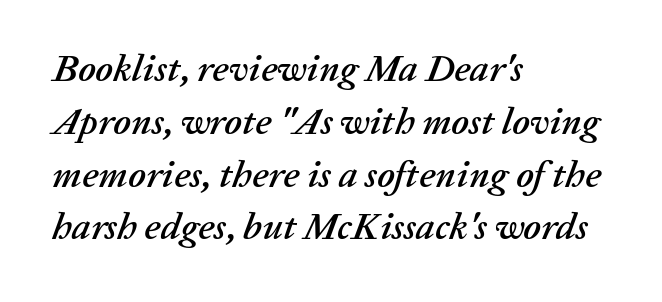
Q: Is the text italic (slanted)? A: Yes, it leans right by about 20 degrees.
Q: Is the text underlined? A: No.
Q: How is the paragraph aligned? A: Left-aligned.
Q: Is the spacing between letters normal or unusually wide? A: Normal.
Q: Is the spacing between lines tight, normal or loose? A: Normal.
Q: Width (condensed, normal, or wide)? A: Normal.
Q: Stroke contrast? A: Low.
Q: x-height? A: Medium.
Q: Monospaced? A: No.
